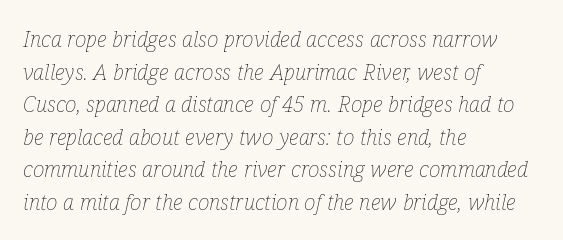
The image shows 22 px text type, italic (leaning right); set left-aligned, normal line spacing (1.48x), normal letter spacing, not underlined.
